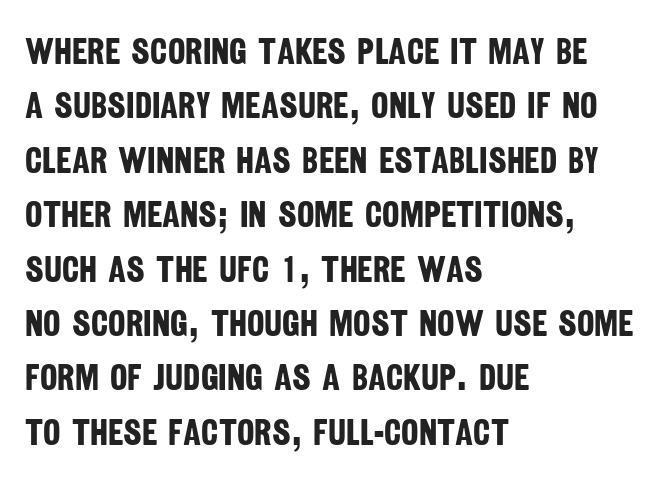
Character widths vary here, with narrow letters taking less room than wide ones. Type without underlining. A student would call this left alignment; a typographer would say flush left, rag right. Chunky letters — that's bold for sure. The block of text has a typical density, with ordinary space between rows.
